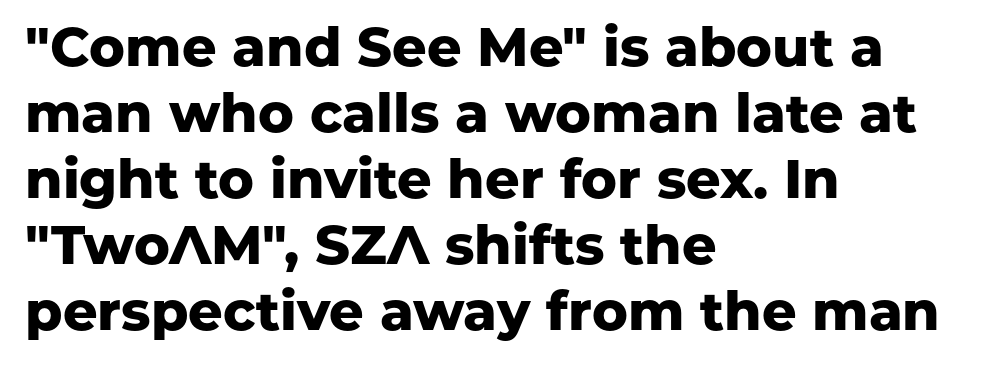
In terms of letterspacing, this is plain default setting. A typesetter would call this proportional, since set widths differ per character. These words are printed bold, with thick strokes throughout. The face used here is a sans, in the tradition of grotesques and geometrics. In CSS terms this would be text-align: left. Style check: upright.
